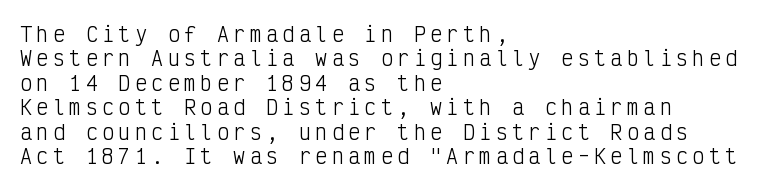
These lines were composed using upright roman letters. Typeset ragged right — the left edge is the straight one. Loose tracking; the words dissolve into strings of separated letters. The letterforms sit at book weight or below. Nobody drew a line under any word here.
